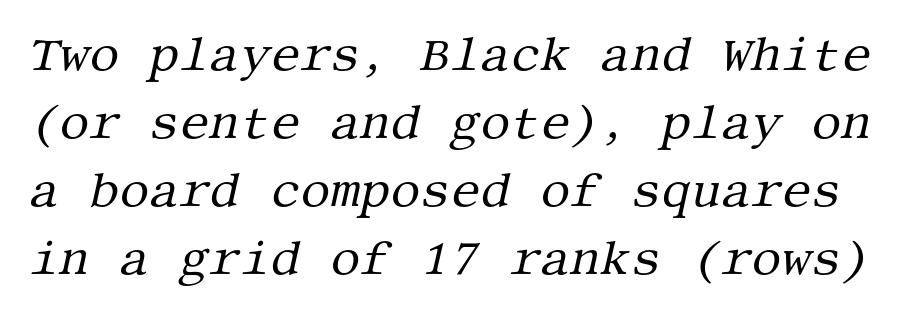
The image shows 47 px regular-weight serif type, italic (leaning right); set normal line spacing (1.45x), normal letter spacing, not underlined; medium stroke contrast and a large x-height.
